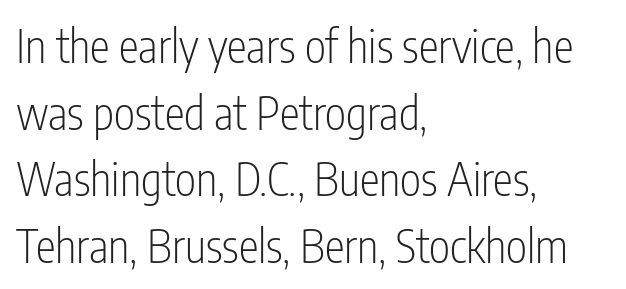
Q: Is the text bold? A: No.
Q: Is the text italic (slanted)? A: No, it is upright.
Q: Is the typeface a serif or a sans-serif typeface? A: Sans-serif.
Q: Is the text underlined? A: No.
Q: How is the paragraph aligned? A: Left-aligned.
Q: Is the spacing between letters normal or unusually wide? A: Normal.
Q: Is the spacing between lines tight, normal or loose? A: Normal.
Q: Width (condensed, normal, or wide)? A: Condensed.
Q: Stroke contrast? A: Low.
Q: x-height? A: Medium.
Q: Monospaced? A: No.
